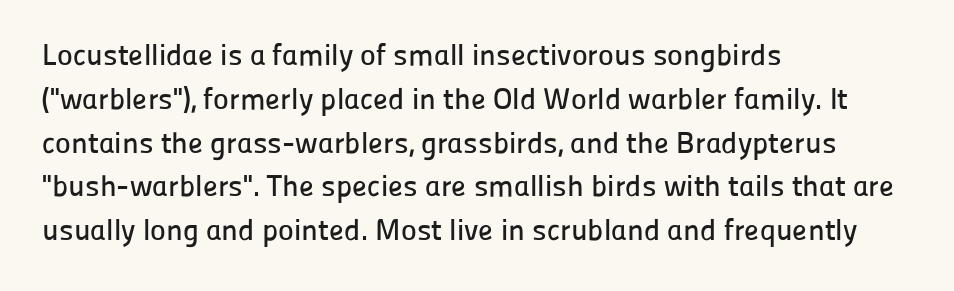
{"serif": "no", "italic": "no", "width": "normal", "stroke_contrast": "low", "x_height": "medium", "monospaced": "no", "underline": "no", "align": "left", "line_spacing": "normal", "line_spacing_ratio": 1.46, "letter_spacing": "normal", "letter_spacing_em": 0.0, "glyph_px": 30}
